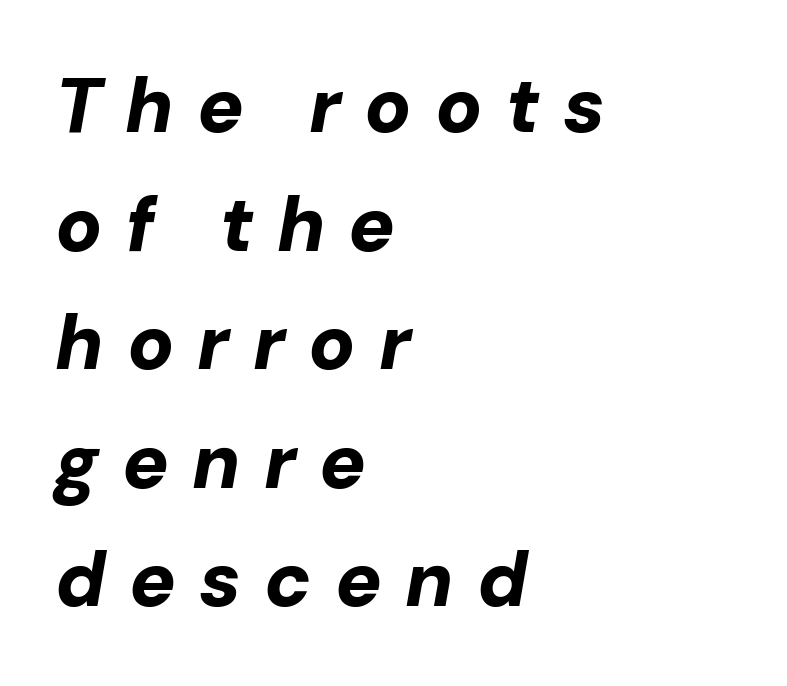
Q: Is the text bold? A: Yes.
Q: Is the text italic (slanted)? A: Yes, it leans right by about 10 degrees.
Q: Is the text underlined? A: No.
Q: How is the paragraph aligned? A: Left-aligned.
Q: Is the spacing between letters normal or unusually wide? A: Unusually wide.
Q: Is the spacing between lines tight, normal or loose? A: Normal.
Q: Width (condensed, normal, or wide)? A: Normal.
Q: Stroke contrast? A: Low.
Q: x-height? A: Medium.
Q: Monospaced? A: No.
